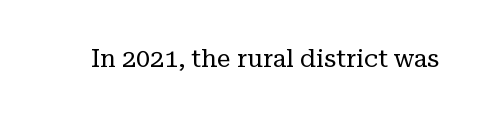
The rendering keeps characters at their native spacing. The font sits on the lighter half of the weight spectrum, regular included. Quick note: underline off. Is there any slant? The stems are plumb.
